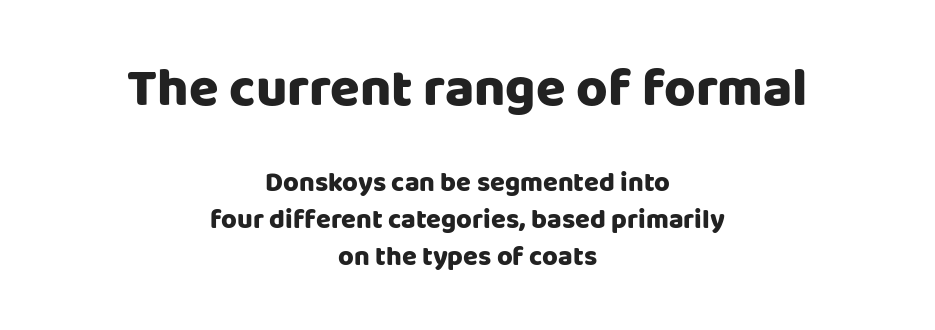
Observe the ordinary spacing: letters are neighbours, not strangers. The passage shown begins with its larger block and ends with its smaller one. Note the varied advance widths — an 'i' is clearly narrower than an 'm'. What's the leading like? Ordinary, nothing unusual. Glance below the letters and you will spot only blank space.
